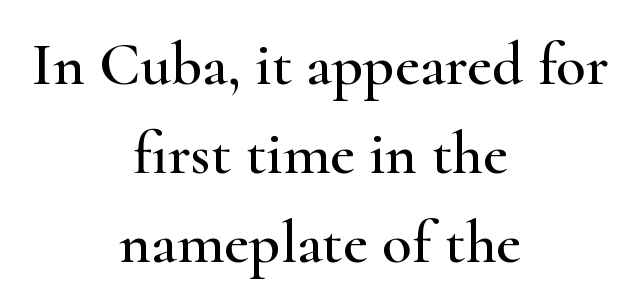
The image shows 61 px wide serif type, upright; set centered, normal line spacing (1.46x), normal letter spacing, not underlined; high stroke contrast and a small x-height.
